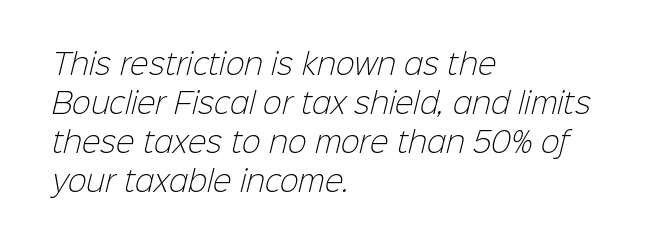
{"serif": "no", "bold": "no", "weight": "light", "width": "normal", "stroke_contrast": "low", "x_height": "medium", "monospaced": "no", "underline": "no", "align": "left", "line_spacing": "normal", "line_spacing_ratio": 1.39, "letter_spacing": "normal", "letter_spacing_em": 0.0, "glyph_px": 28}
